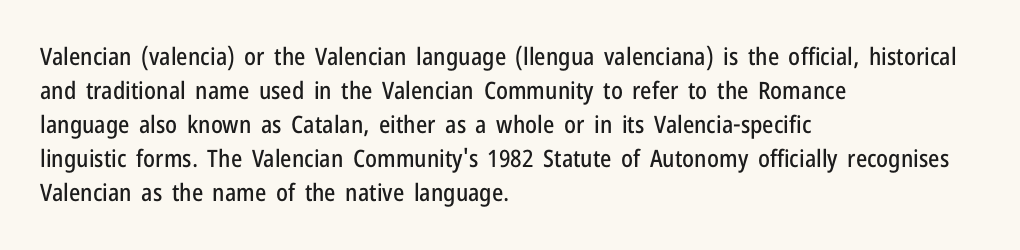
Q: Is the text italic (slanted)? A: No, it is upright.
Q: Is the text underlined? A: No.
Q: How is the paragraph aligned? A: Left-aligned.
Q: Is the spacing between letters normal or unusually wide? A: Normal.
Q: Is the spacing between lines tight, normal or loose? A: Normal.
